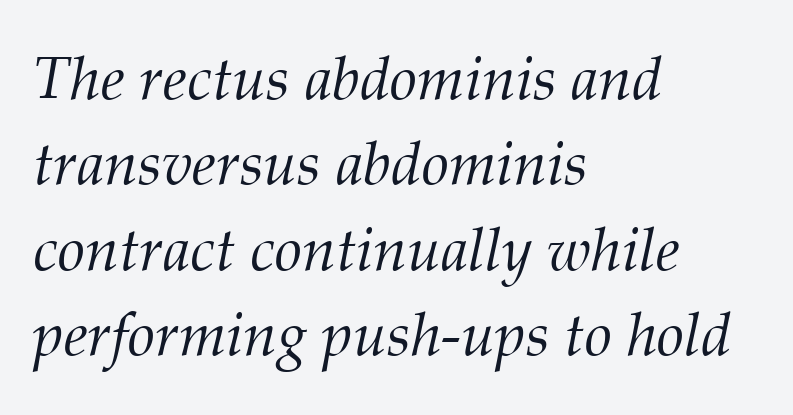
Q: Is the text bold? A: No.
Q: Is the text italic (slanted)? A: Yes, it leans right by about 12 degrees.
Q: Is the typeface a serif or a sans-serif typeface? A: Serif.
Q: Is the text underlined? A: No.
Q: How is the paragraph aligned? A: Left-aligned.
Q: Is the spacing between letters normal or unusually wide? A: Normal.
Q: Is the spacing between lines tight, normal or loose? A: Normal.
Q: Width (condensed, normal, or wide)? A: Normal.
Q: Stroke contrast? A: Medium.
Q: x-height? A: Medium.
Q: Monospaced? A: No.
